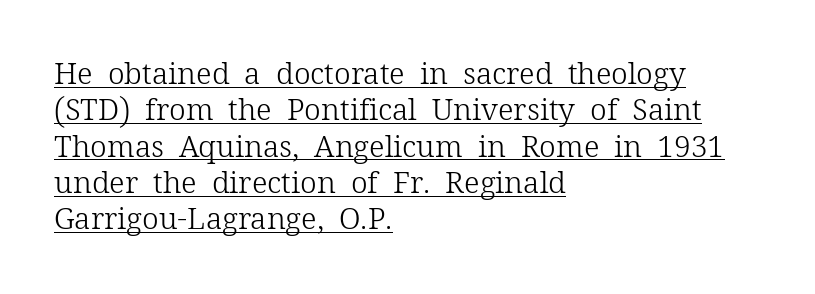
Q: Is the text bold? A: No.
Q: Is the text italic (slanted)? A: No, it is upright.
Q: Is the typeface a serif or a sans-serif typeface? A: Serif.
Q: Is the text underlined? A: Yes.
Q: How is the paragraph aligned? A: Left-aligned.
Q: Is the spacing between letters normal or unusually wide? A: Normal.
Q: Width (condensed, normal, or wide)? A: Normal.
Q: Stroke contrast? A: Low.
Q: x-height? A: Medium.
Q: Monospaced? A: No.
